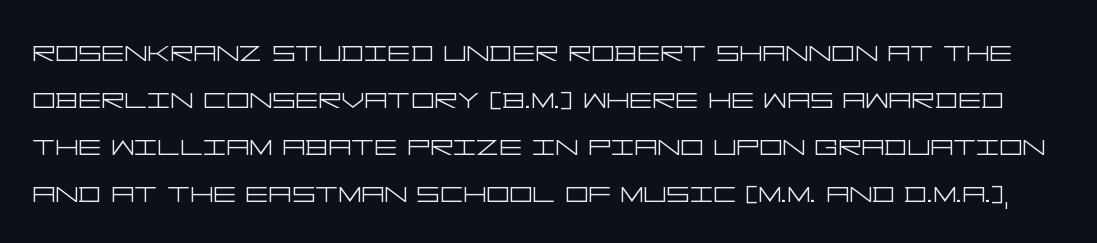
The face looks like a standard text weight, possibly lighter. Letters rest on an invisible, unmarked baseline. Is the letter spacing exaggerated? No — it looks like the ordinary default. Stroke terminals: plain, sans-serif. The passage shown stacks its lines at a standard gap.
